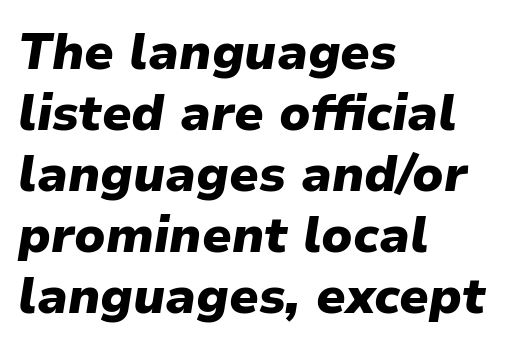
{"italic": "yes", "lean": "right", "slant_degrees": 9, "bold": "yes", "weight": "heavy", "width": "normal", "stroke_contrast": "low", "x_height": "medium", "monospaced": "no", "underline": "no", "align": "left", "line_spacing_ratio": 1.22, "letter_spacing": "normal", "letter_spacing_em": 0.0, "glyph_px": 50}
